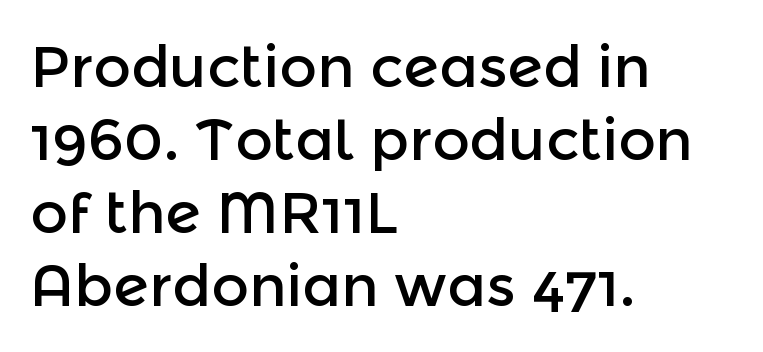
Q: Is the text italic (slanted)? A: No, it is upright.
Q: Is the typeface a serif or a sans-serif typeface? A: Sans-serif.
Q: Is the text underlined? A: No.
Q: How is the paragraph aligned? A: Left-aligned.
Q: Is the spacing between letters normal or unusually wide? A: Normal.
Q: Is the spacing between lines tight, normal or loose? A: Normal.
Q: Width (condensed, normal, or wide)? A: Normal.
Q: x-height? A: Medium.
Q: Monospaced? A: No.
